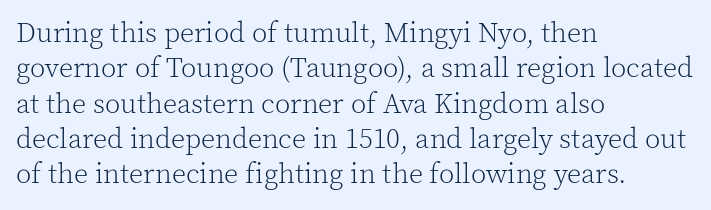
{"serif": "yes", "italic": "no", "bold": "no", "weight": "light", "width": "normal", "x_height": "medium", "monospaced": "no", "underline": "no", "align": "left", "line_spacing": "normal", "line_spacing_ratio": 1.26, "letter_spacing": "normal", "letter_spacing_em": 0.0, "glyph_px": 28}
